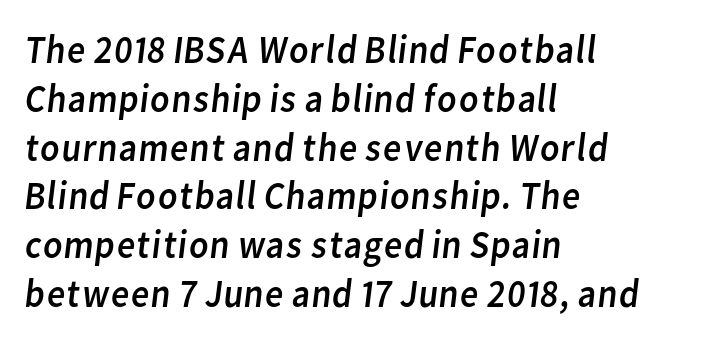
I'd call this a sans setting — the letters go barefoot. Plain, unruled lines of type. Where is the straight margin? On the left. The rendering uses natural spacing where letterforms have individual widths.
